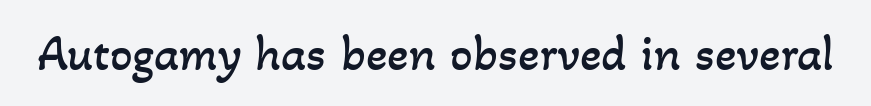
These lines keep a tight, regular rhythm from letter to letter. Each stroke keeps to a modest, everyday thickness or less. Each letter keeps its own natural width here, so spacing adapts to shape. The space beneath each line is pristine and unruled.
